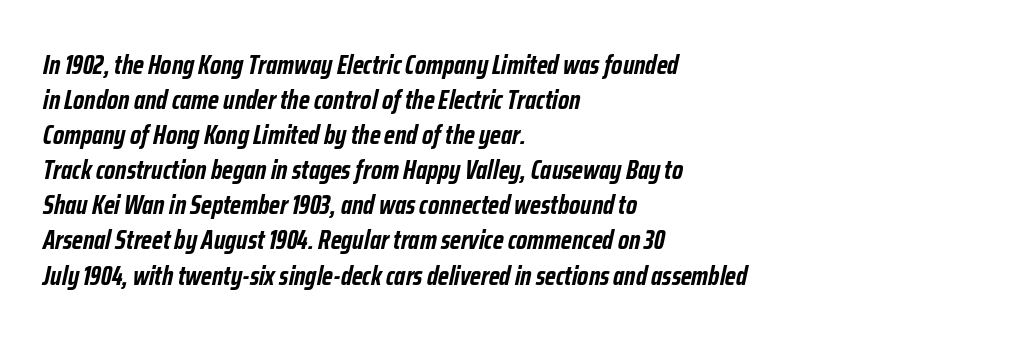
{"italic": "yes", "lean": "right", "slant_degrees": 12, "bold": "yes", "underline": "no", "align": "left", "line_spacing": "normal", "line_spacing_ratio": 1.3, "letter_spacing": "normal", "letter_spacing_em": 0.0, "glyph_px": 27}
